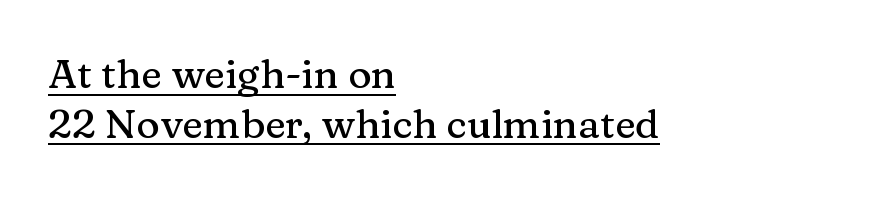
A roman cut, with each character standing at attention. Check where the strokes stop: tiny serifs finish them off. Do the characters align in a grid? No, the font is proportional. The specimen includes a rule beneath the text block's lines.
